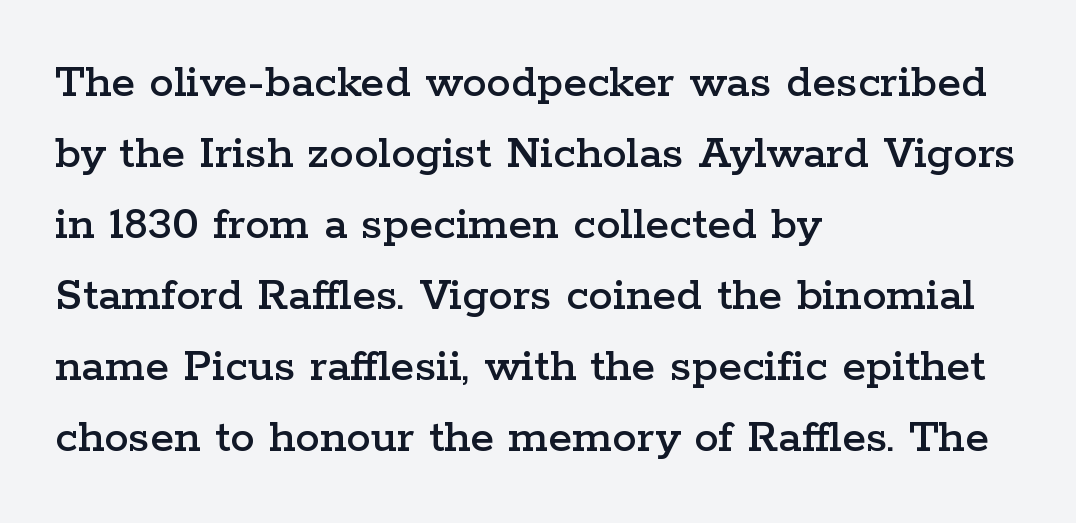
The image shows 49 px wide serif type, upright; set left-aligned, normal line spacing (1.45x), normal letter spacing, not underlined; low stroke contrast and a medium x-height.
